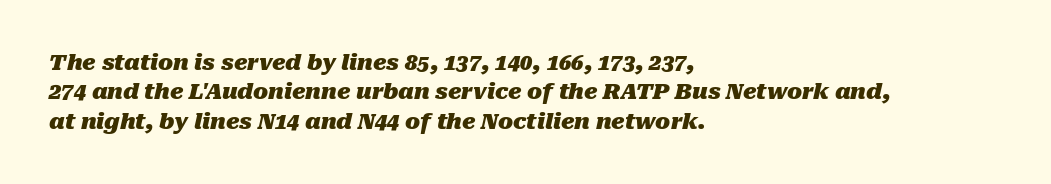
Strong, thick strokes mark this as bold type. Caption: multi-line text, flush left, ragged right. The block of text has a typical density, with ordinary space between rows. Is the letter spacing exaggerated? No — it looks like the ordinary default. These lines were composed using italics.
